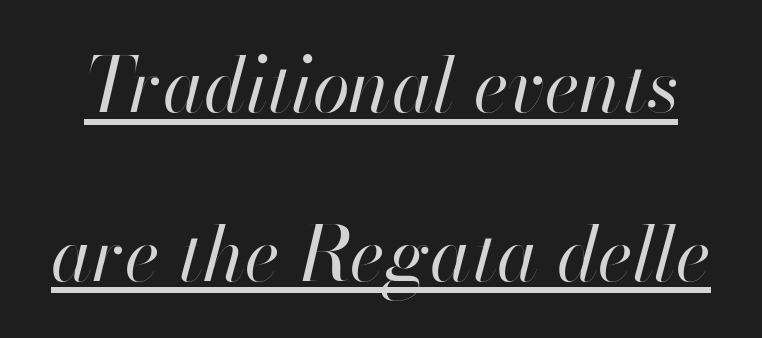
In terms of leading, this rendering errs on the spacious side. Students, note that the glyphs here touch the page at normal intervals. Beneath each row of characters lies a ruled line. It's the slanting kind of type.
